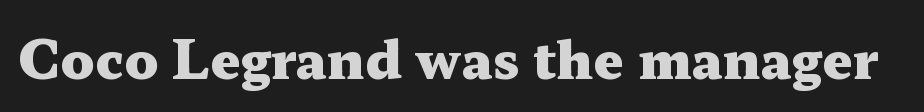
{"serif": "yes", "italic": "no", "bold": "yes", "weight": "heavy", "width": "wide", "stroke_contrast": "medium", "x_height": "medium", "monospaced": "no", "underline": "no", "letter_spacing": "normal", "letter_spacing_em": 0.0, "glyph_px": 53}
